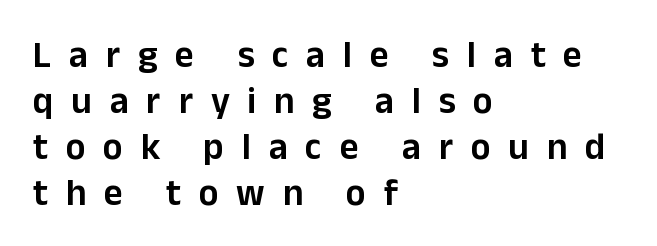
{"serif": "no", "italic": "no", "width": "normal", "stroke_contrast": "low", "x_height": "medium", "monospaced": "no", "underline": "no", "align": "left", "line_spacing_ratio": 1.24, "letter_spacing": "wide", "letter_spacing_em": 0.48, "glyph_px": 37}
